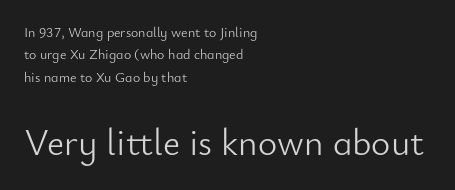
{"serif": "no", "italic": "no", "bold": "no", "weight": "light", "width": "normal", "stroke_contrast": "low", "x_height": "small", "monospaced": "no", "underline": "no", "align": "left", "line_spacing": "normal", "line_spacing_ratio": 1.6, "letter_spacing": "normal", "letter_spacing_em": 0.0, "larger_block": "second", "size_ratio": 2.64, "glyph_px": 37}
